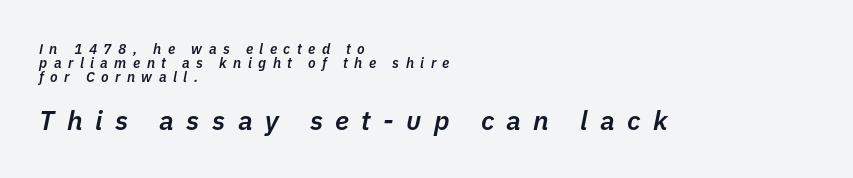
Q: Is the text bold? A: Semi-bold.
Q: Is the text italic (slanted)? A: Yes, it leans right by about 11 degrees.
Q: Is the text underlined? A: No.
Q: How is the paragraph aligned? A: Left-aligned.
Q: Is the spacing between letters normal or unusually wide? A: Unusually wide.
Q: Is the spacing between lines tight, normal or loose? A: Tight.
Q: Which block of text is set in a larger size, the first (top) or the second (bottom)? A: The second (bottom) one.
